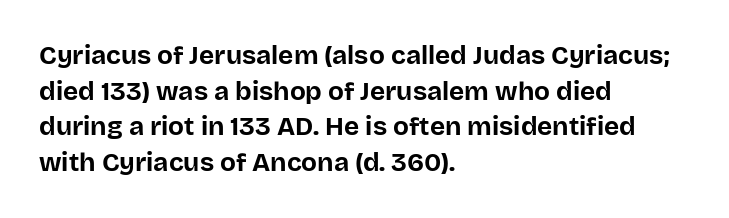
{"italic": "no", "bold": "yes", "underline": "no", "align": "left", "line_spacing": "normal", "line_spacing_ratio": 1.37, "letter_spacing": "normal", "letter_spacing_em": 0.0, "glyph_px": 26}
